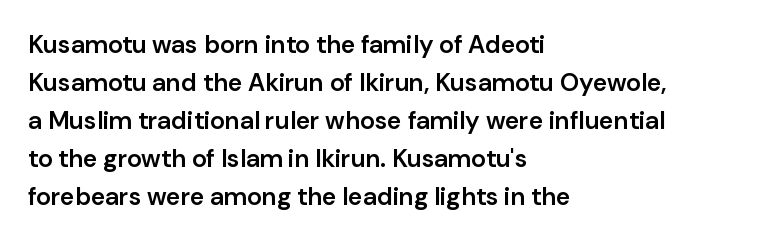
The image shows 25 px text type, upright; set left-aligned, normal line spacing (1.52x), normal letter spacing, not underlined.
